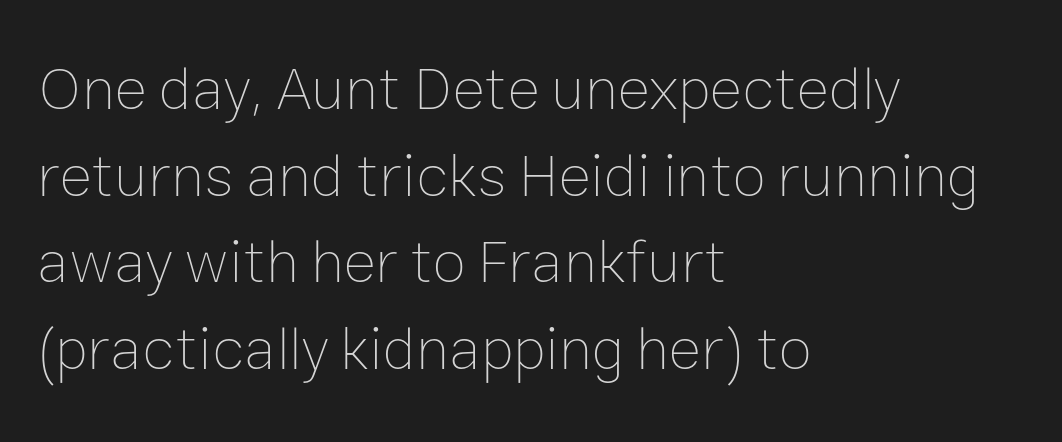
Q: Is the text bold? A: No.
Q: Is the text italic (slanted)? A: No, it is upright.
Q: Is the text underlined? A: No.
Q: How is the paragraph aligned? A: Left-aligned.
Q: Is the spacing between letters normal or unusually wide? A: Normal.
Q: Is the spacing between lines tight, normal or loose? A: Normal.
Q: Width (condensed, normal, or wide)? A: Normal.
Q: Stroke contrast? A: Low.
Q: x-height? A: Medium.
Q: Monospaced? A: No.
